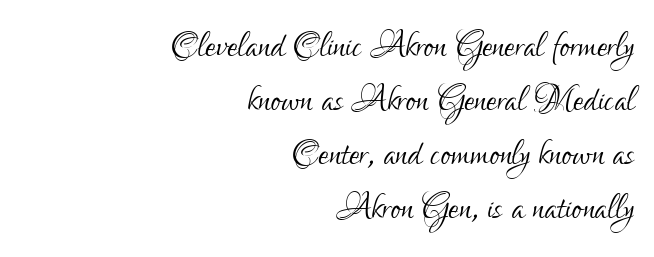
{"serif": "no", "bold": "no", "weight": "light", "width": "condensed", "stroke_contrast": "low", "x_height": "small", "monospaced": "no", "underline": "no", "align": "right", "line_spacing": "tight", "line_spacing_ratio": 1.15, "letter_spacing": "normal", "letter_spacing_em": 0.0, "glyph_px": 47}
